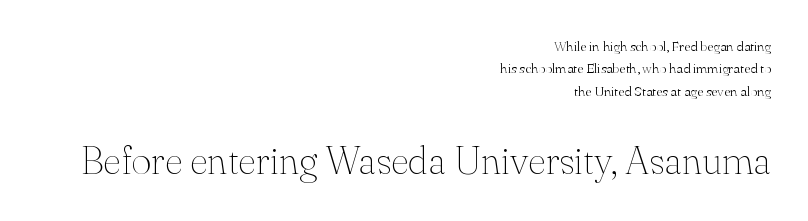
The image shows 39 px thin serif type, upright; set right-aligned, normal line spacing (1.59x), normal letter spacing, not underlined; the second (bottom) block is 2.79x larger; medium stroke contrast and a small x-height.
